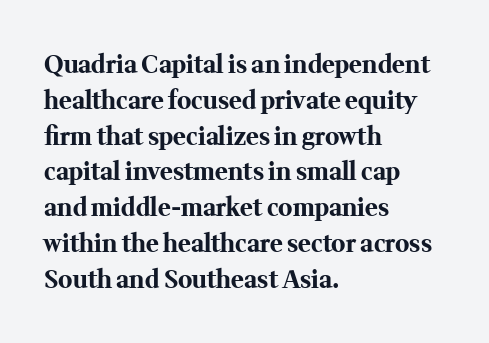
Italic: no, the glyphs are upright roman. Reading down the column, the eye jumps a familiar distance to each next line. Each row of text sits above clean, open space. Chunky letters — that's bold for sure.
